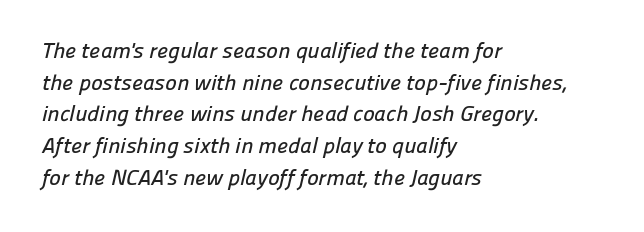
The image shows 22 px text type; set left-aligned, normal line spacing (1.44x), normal letter spacing, not underlined.
